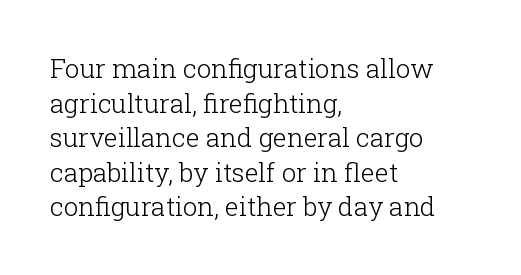
The image shows 26 px text type, upright; set left-aligned, normal line spacing (1.33x), normal letter spacing, not underlined.
